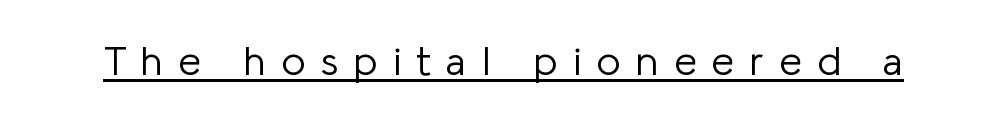
Observe the wide spacing: letters keep a clear distance from each other. The rendering uses the underline text-decoration. Is this a fixed-width face? No — the glyphs have proportional, varying widths. Bold? No — there's no thickening of the strokes. No italicization has been applied; the sample stays upright.
